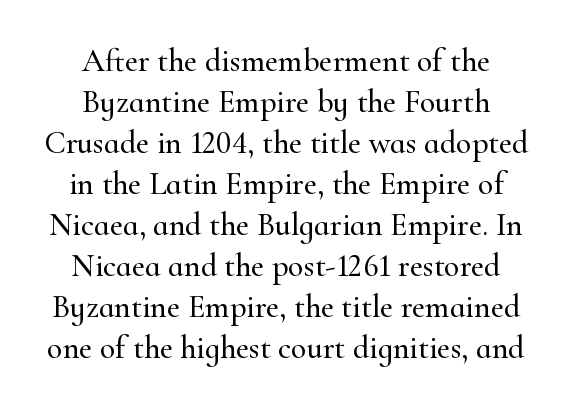
The face used here is proportionally spaced, like ordinary book or web type. The line texture is even and compact thanks to regular tracking. A typesetter would call this leading conventional body-copy spacing. The designer went with a serif here, giving each stem small feet.
